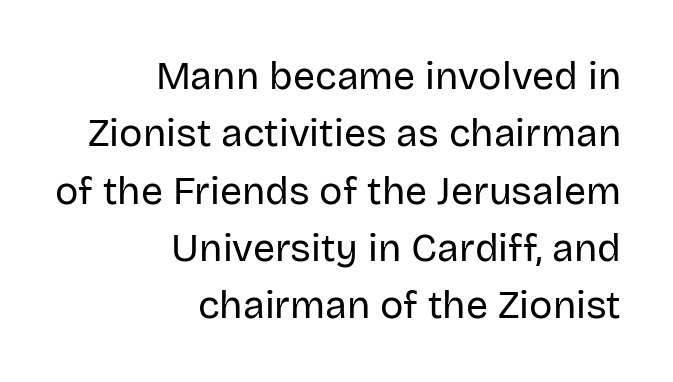
{"serif": "no", "italic": "no", "bold": "no", "weight": "regular", "width": "normal", "stroke_contrast": "low", "x_height": "large", "monospaced": "no", "underline": "no", "align": "right", "line_spacing": "normal", "line_spacing_ratio": 1.47, "letter_spacing": "normal", "letter_spacing_em": 0.0, "glyph_px": 39}
